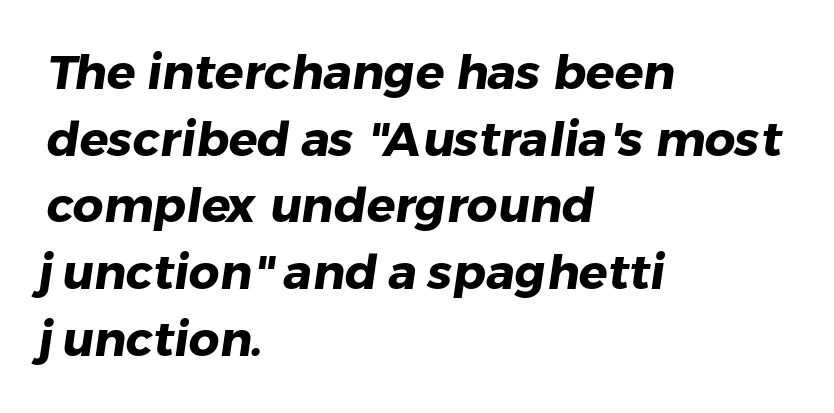
{"serif": "no", "bold": "yes", "weight": "heavy", "width": "normal", "stroke_contrast": "low", "x_height": "medium", "monospaced": "no", "underline": "no", "align": "left", "line_spacing": "normal", "line_spacing_ratio": 1.39, "letter_spacing": "normal", "letter_spacing_em": 0.0, "glyph_px": 48}
